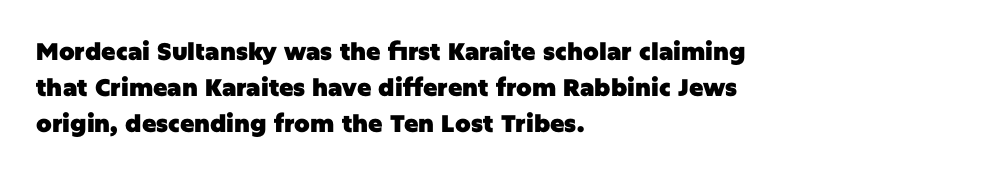
The image shows 24 px bold type, upright; set left-aligned, normal line spacing (1.51x), normal letter spacing, not underlined.
